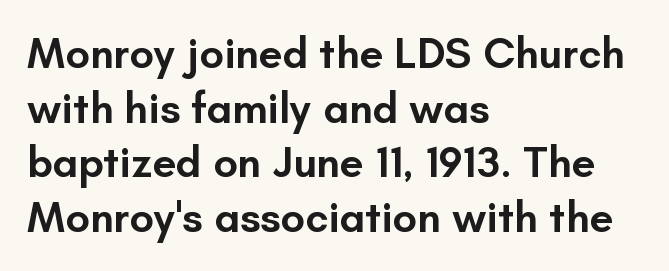
{"serif": "no", "italic": "no", "bold": "semi", "weight": "semibold", "width": "normal", "stroke_contrast": "low", "x_height": "small", "monospaced": "no", "underline": "no", "align": "left", "line_spacing": "normal", "line_spacing_ratio": 1.27, "letter_spacing": "normal", "letter_spacing_em": 0.0, "glyph_px": 43}
